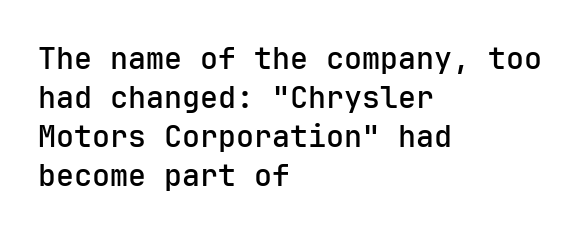
{"serif": "no", "italic": "no", "width": "normal", "stroke_contrast": "low", "x_height": "medium", "monospaced": "yes", "underline": "no", "align": "left", "line_spacing": "normal", "line_spacing_ratio": 1.3, "letter_spacing": "normal", "letter_spacing_em": 0.0, "glyph_px": 30}
